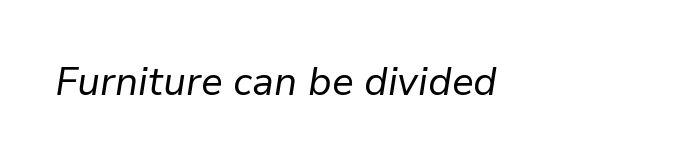
Q: Is the text bold? A: No.
Q: Is the text italic (slanted)? A: Yes, it leans right by about 9 degrees.
Q: Is the text underlined? A: No.
Q: Is the spacing between letters normal or unusually wide? A: Normal.
Q: Width (condensed, normal, or wide)? A: Normal.
Q: Stroke contrast? A: Low.
Q: x-height? A: Medium.
Q: Monospaced? A: No.
